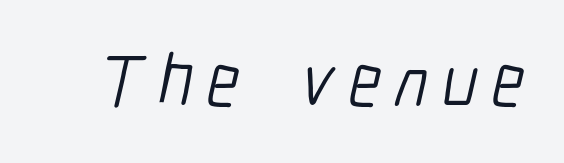
The image shows 74 px light, condensed sans-serif type; set not underlined; low stroke contrast and a medium x-height.
